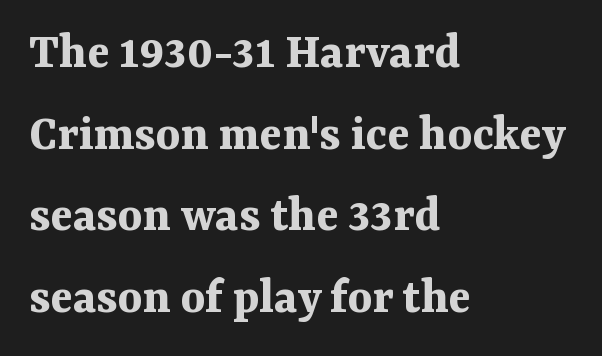
{"serif": "yes", "italic": "no", "bold": "yes", "weight": "bold", "width": "normal", "stroke_contrast": "medium", "x_height": "medium", "monospaced": "no", "underline": "no", "align": "left", "line_spacing": "normal", "line_spacing_ratio": 1.57, "letter_spacing": "normal", "letter_spacing_em": 0.0, "glyph_px": 52}
